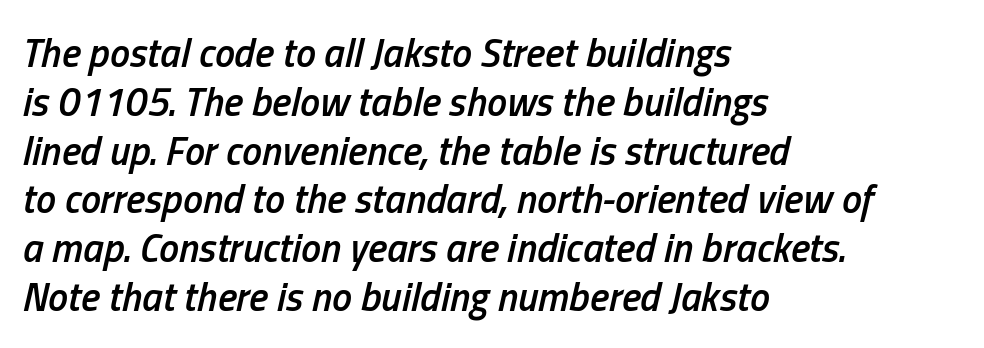
{"italic": "yes", "lean": "right", "slant_degrees": 13, "bold": "semi", "weight": "semibold", "width": "condensed", "stroke_contrast": "low", "x_height": "medium", "monospaced": "no", "underline": "no", "align": "left", "line_spacing_ratio": 1.22, "letter_spacing": "normal", "letter_spacing_em": 0.0, "glyph_px": 40}
